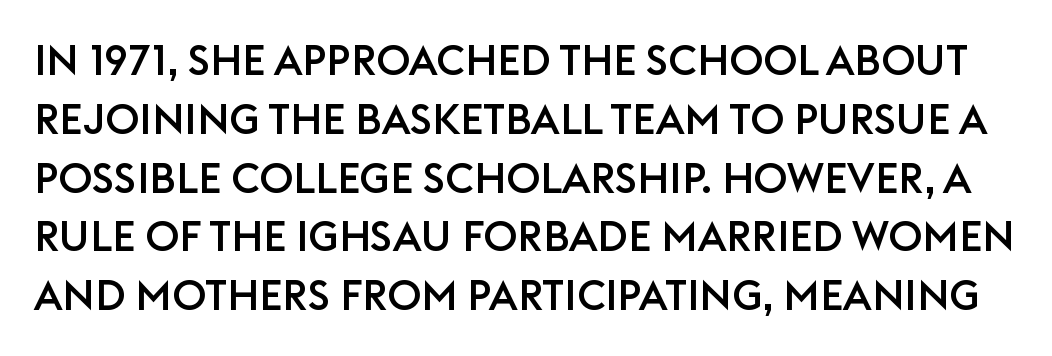
Regarding serifs, this sample does without them. Does extra space separate the letters? No, they use regular spacing. The rendering uses natural spacing where letterforms have individual widths. Posture: upright roman. Regular leading. Lines of text with bare space underneath.
